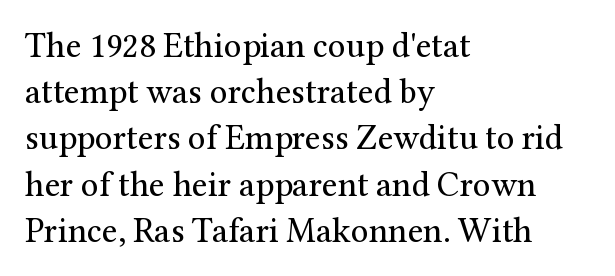
The type family on display is of the serif kind. On a weight scale, this lands at 450 or below. Vertical strokes here are truly vertical. The zone under the glyphs is completely vacant. Compared with typical paragraphs, the rows here are spaced about the same.
